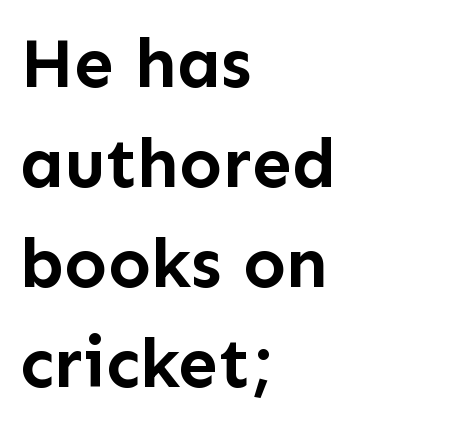
The image shows 71 px semibold sans-serif type, upright; set left-aligned, normal line spacing (1.41x), normal letter spacing, not underlined; low stroke contrast and a medium x-height.
